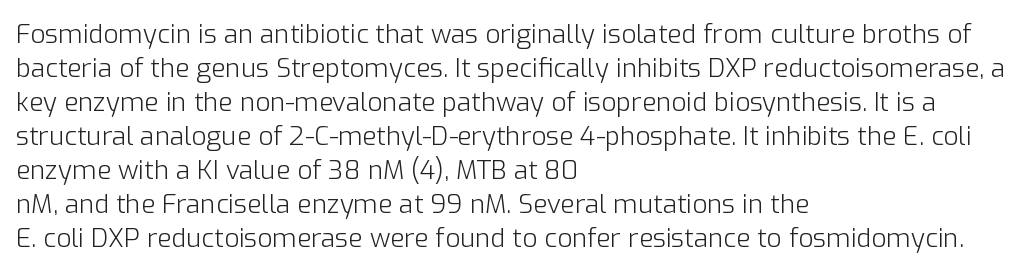
The image shows 26 px text type, upright; set left-aligned, normal line spacing (1.31x), normal letter spacing, not underlined.
